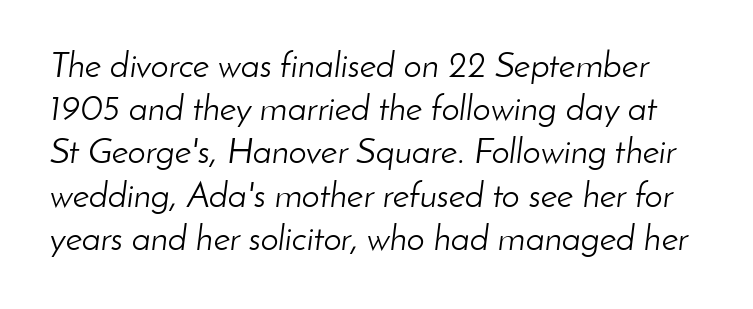
The image shows 36 px light type, italic (leaning right); set line spacing 1.2x, normal letter spacing, not underlined; low stroke contrast and a small x-height.
